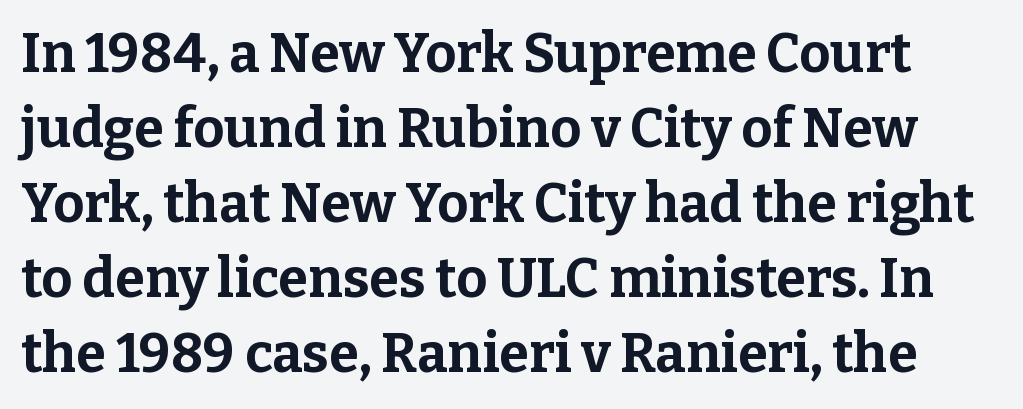
The image shows 54 px bold serif type, upright; set normal line spacing (1.39x), normal letter spacing, not underlined; low stroke contrast and a medium x-height.
